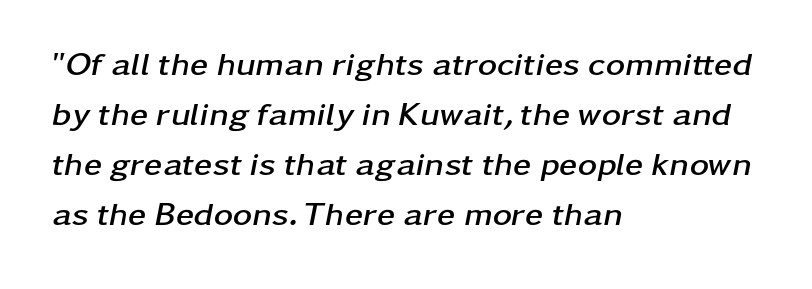
The image shows 33 px semibold, wide type, italic (leaning right); set left-aligned, normal line spacing (1.52x), normal letter spacing, not underlined; low stroke contrast and a medium x-height.
